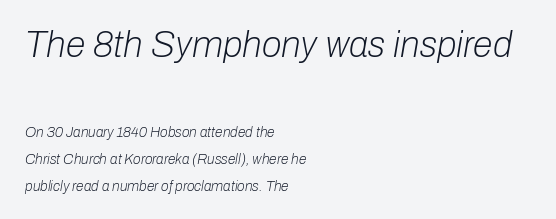
{"italic": "yes", "lean": "right", "slant_degrees": 10, "bold": "no", "weight": "light", "width": "normal", "stroke_contrast": "low", "x_height": "medium", "monospaced": "no", "underline": "no", "align": "left", "line_spacing": "loose", "line_spacing_ratio": 1.94, "letter_spacing": "normal", "letter_spacing_em": 0.0, "larger_block": "first", "size_ratio": 2.57, "glyph_px": 36}
